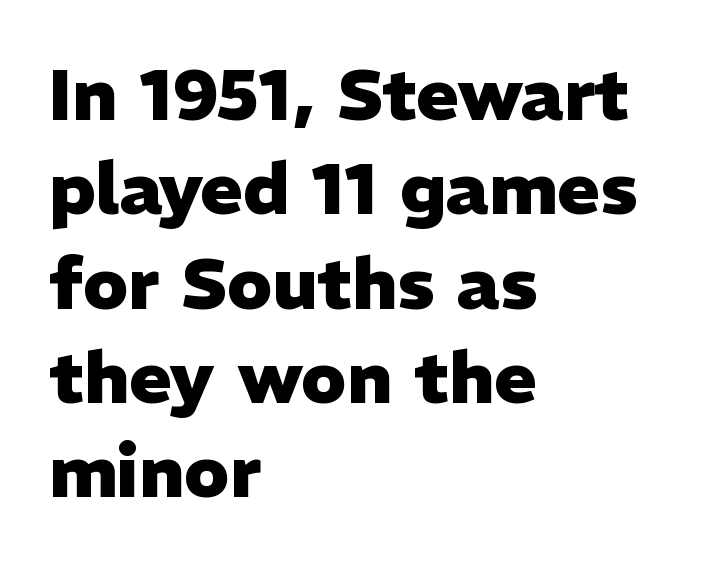
Q: Is the text bold? A: Yes.
Q: Is the text italic (slanted)? A: No, it is upright.
Q: Is the typeface a serif or a sans-serif typeface? A: Sans-serif.
Q: Is the text underlined? A: No.
Q: How is the paragraph aligned? A: Left-aligned.
Q: Is the spacing between letters normal or unusually wide? A: Normal.
Q: Is the spacing between lines tight, normal or loose? A: Normal.
Q: Width (condensed, normal, or wide)? A: Normal.
Q: Stroke contrast? A: Low.
Q: x-height? A: Medium.
Q: Monospaced? A: No.
